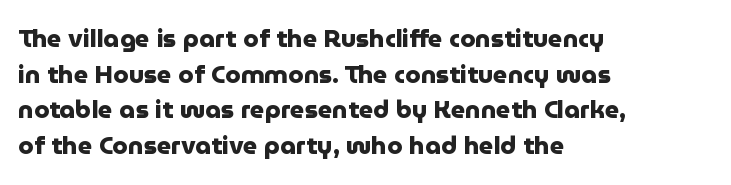
Q: Is the text bold? A: Yes.
Q: Is the text italic (slanted)? A: No, it is upright.
Q: Is the text underlined? A: No.
Q: How is the paragraph aligned? A: Left-aligned.
Q: Is the spacing between letters normal or unusually wide? A: Normal.
Q: Is the spacing between lines tight, normal or loose? A: Normal.
